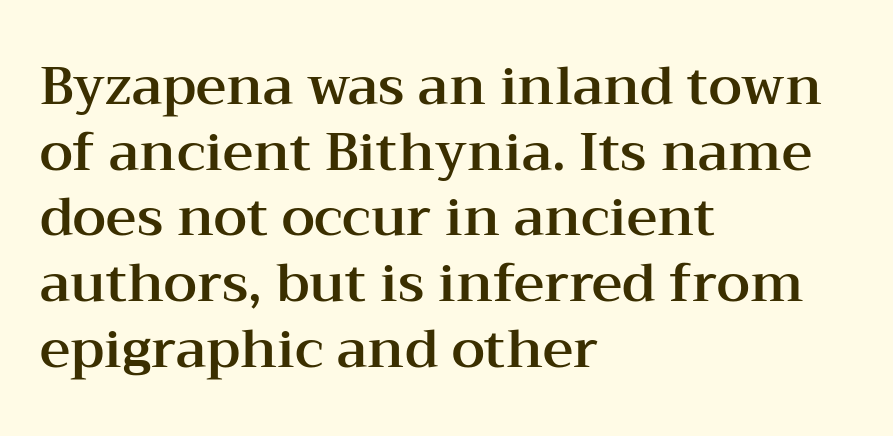
The image shows 53 px wide serif type, upright; set left-aligned, line spacing 1.24x, normal letter spacing, not underlined; medium stroke contrast and a medium x-height.
